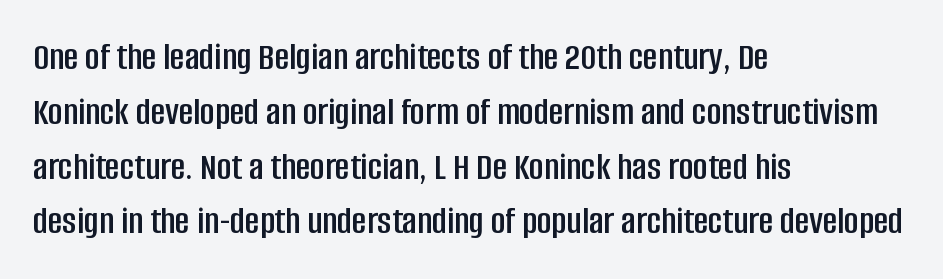
{"serif": "no", "italic": "no", "width": "condensed", "stroke_contrast": "low", "x_height": "large", "monospaced": "no", "underline": "no", "align": "left", "line_spacing": "normal", "line_spacing_ratio": 1.37, "letter_spacing": "normal", "letter_spacing_em": 0.0, "glyph_px": 40}
